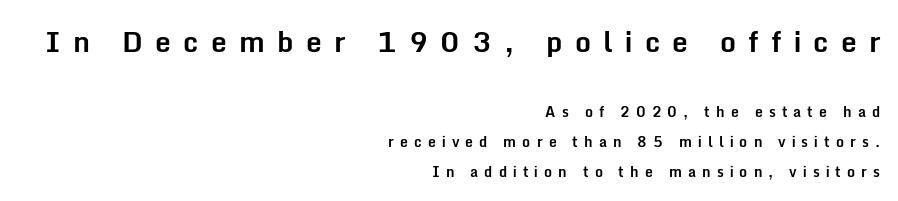
Q: Is the text bold? A: Yes.
Q: Is the text italic (slanted)? A: No, it is upright.
Q: Is the typeface a serif or a sans-serif typeface? A: Sans-serif.
Q: Is the text underlined? A: No.
Q: How is the paragraph aligned? A: Right-aligned.
Q: Is the spacing between letters normal or unusually wide? A: Unusually wide.
Q: Is the spacing between lines tight, normal or loose? A: Loose.
Q: Which block of text is set in a larger size, the first (top) or the second (bottom)? A: The first (top) one.
Q: Width (condensed, normal, or wide)? A: Normal.
Q: Stroke contrast? A: Low.
Q: x-height? A: Medium.
Q: Monospaced? A: No.
